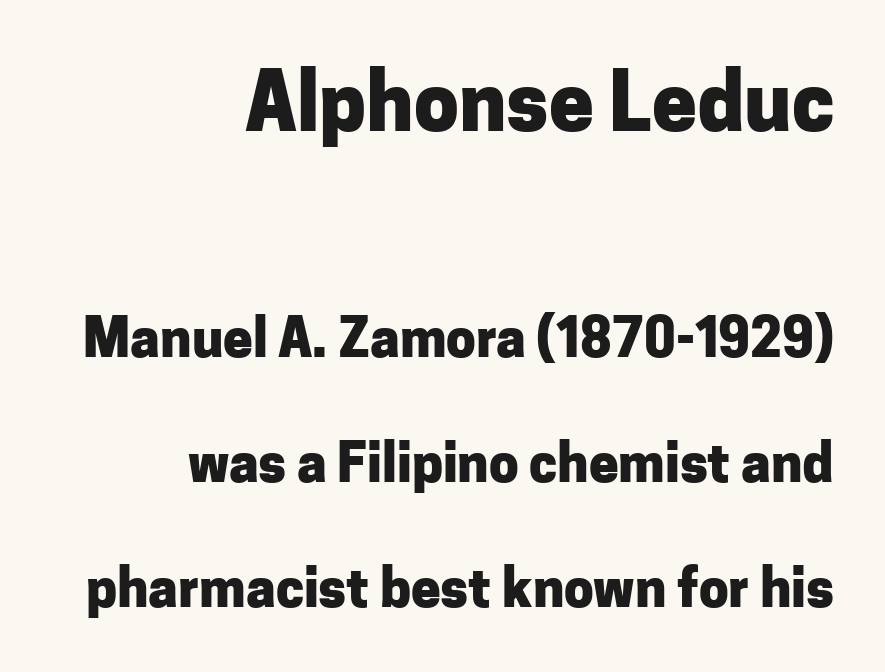
{"serif": "no", "italic": "no", "bold": "yes", "weight": "heavy", "width": "normal", "stroke_contrast": "low", "x_height": "medium", "monospaced": "no", "underline": "no", "align": "right", "line_spacing": "loose", "line_spacing_ratio": 2.36, "letter_spacing": "normal", "letter_spacing_em": 0.0, "larger_block": "first", "size_ratio": 1.51, "glyph_px": 80}
